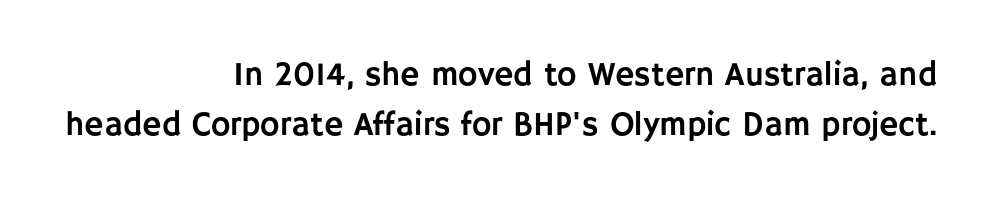
The lines are quadded right. Posture: upright roman. Nothing sits at the stroke ends, so this counts as sans-serif. These lines are rendered in a variable-pitch font. Look at the tracking — it's just the regular setting, nothing added. The rows are spaced the way most documents space them.
